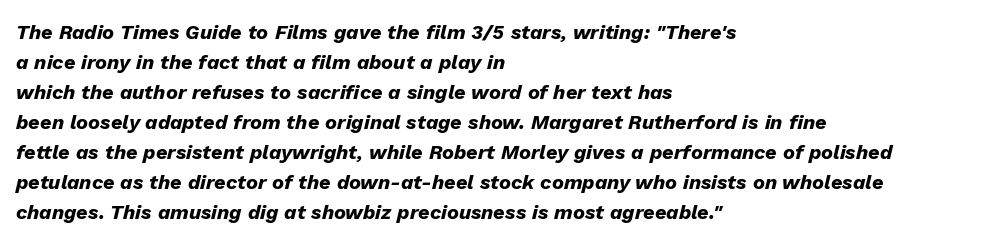
{"italic": "yes", "lean": "right", "slant_degrees": 13, "bold": "yes", "underline": "no", "align": "left", "line_spacing": "normal", "line_spacing_ratio": 1.5, "letter_spacing": "normal", "letter_spacing_em": 0.0, "glyph_px": 20}
